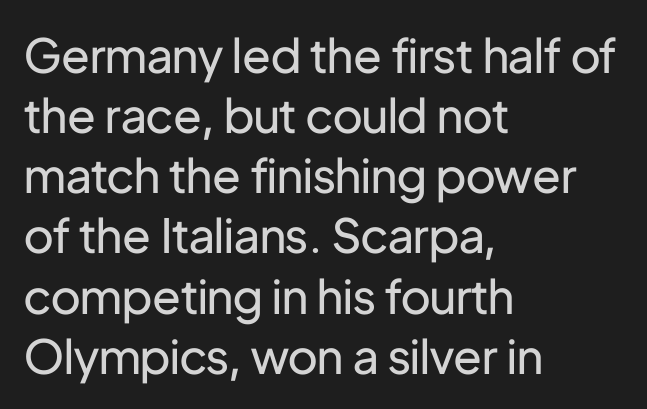
The image shows 47 px regular-weight sans-serif type, upright; set left-aligned, normal line spacing (1.28x), normal letter spacing, not underlined; low stroke contrast and a medium x-height.
